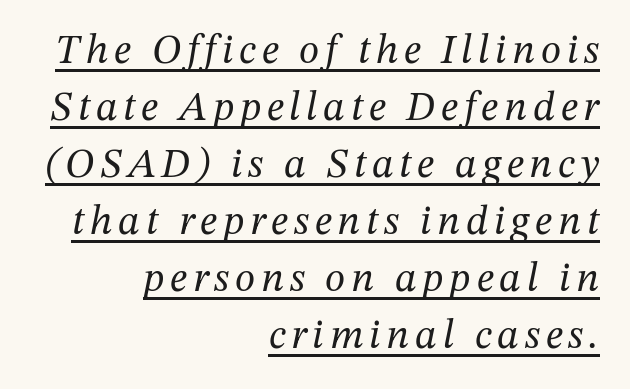
{"serif": "yes", "italic": "yes", "lean": "right", "slant_degrees": 12, "bold": "no", "weight": "regular", "width": "normal", "stroke_contrast": "medium", "x_height": "medium", "monospaced": "no", "underline": "yes", "align": "right", "line_spacing": "normal", "line_spacing_ratio": 1.39, "glyph_px": 41}
